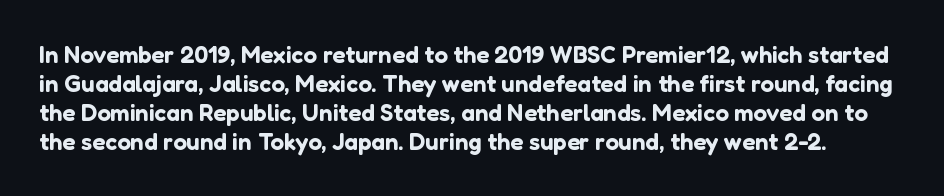
Clear beneath every line of the passage. Tracking value appears to be zero — textbook default spacing. The typography opts for an upright posture over an oblique one.
